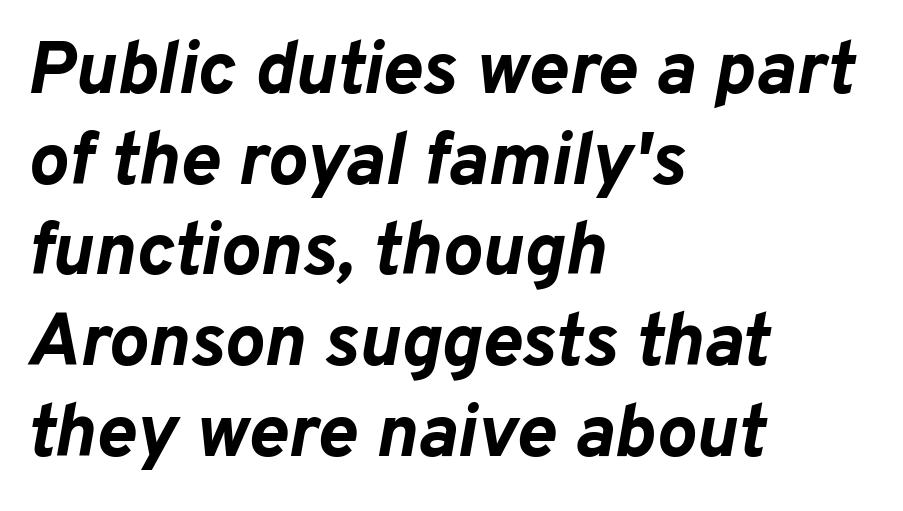
Q: Is the text bold? A: Yes.
Q: Is the text italic (slanted)? A: Yes, it leans right by about 10 degrees.
Q: Is the text underlined? A: No.
Q: How is the paragraph aligned? A: Left-aligned.
Q: Is the spacing between letters normal or unusually wide? A: Normal.
Q: Width (condensed, normal, or wide)? A: Normal.
Q: Stroke contrast? A: Low.
Q: x-height? A: Medium.
Q: Monospaced? A: No.
